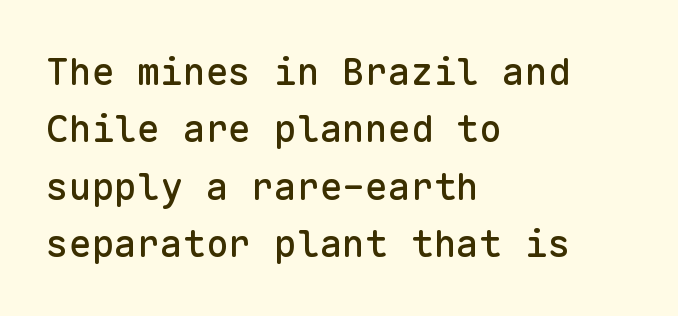
Style check: upright. Here the designer chose a console-style face with uniform glyph widths. Every row of glyphs begins at an identical x-position on the left. Nothing sits at the stroke ends, so this counts as sans-serif. Inter-character spacing is left at the font's built-in metrics.
